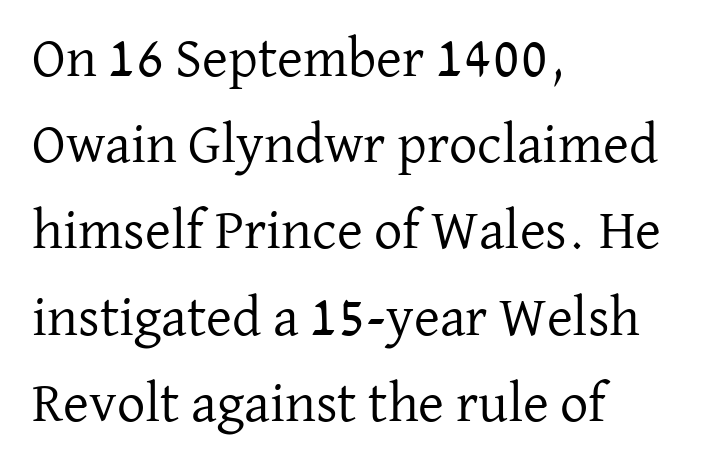
The image shows 56 px regular-weight serif type, upright; set left-aligned, normal line spacing (1.54x), normal letter spacing, not underlined; low stroke contrast and a medium x-height.
